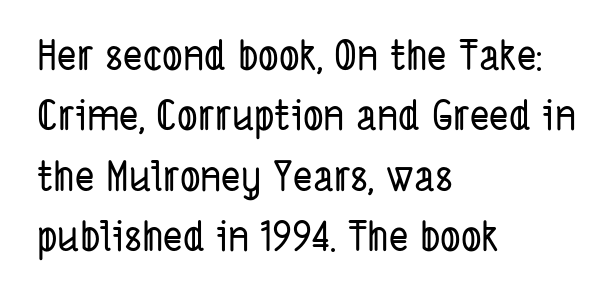
The image shows 41 px condensed sans-serif type; set left-aligned, normal line spacing (1.47x), normal letter spacing, not underlined; low stroke contrast and a medium x-height.
